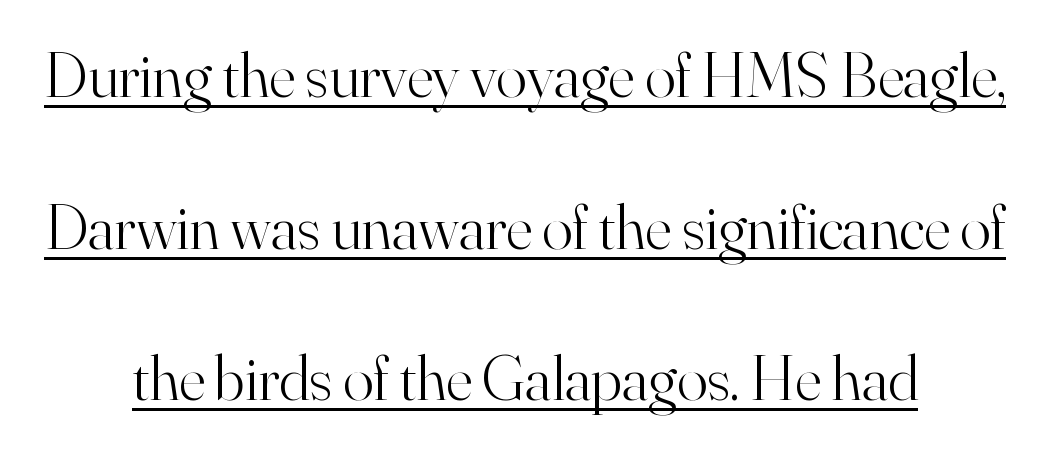
These lines are rendered in a variable-pitch font. The block of text is sparse from top to bottom, with ample space between rows. The cut favours lightness, reaching ordinary text weight at its darkest. The letters stand upright; this is a roman face.
